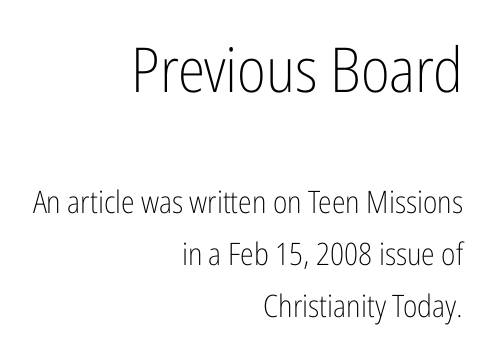
The image shows 62 px light, condensed sans-serif type, upright; set right-aligned, normal line spacing (1.68x), normal letter spacing, not underlined; the first (top) block is 2.0x larger; low stroke contrast and a medium x-height.
